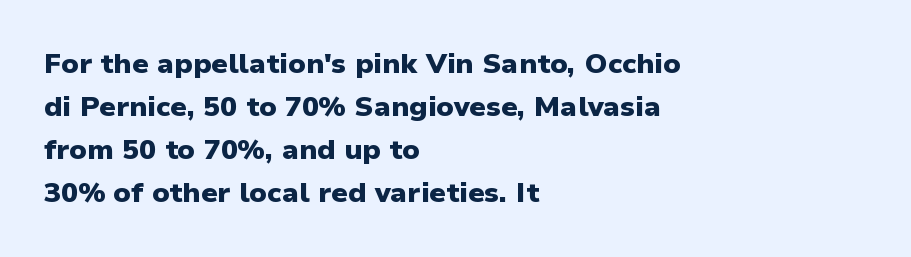
The ragged edge is on the right, which tells us the setting is flush left. Nobody touched the tracking dial on this one. Baseline-to-baseline distance is the conventional proportion of letter height. Serif or sans? Sans — the stroke terminals are bare.
